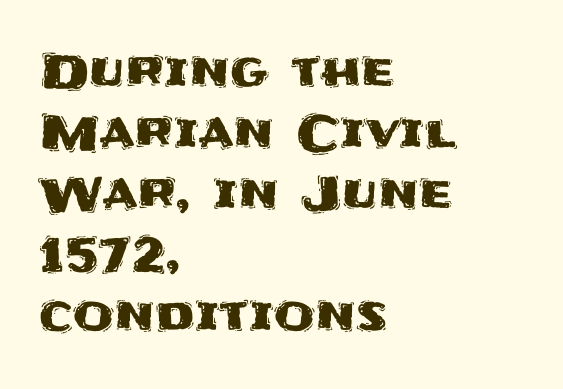
{"serif": "no", "italic": "no", "width": "normal", "stroke_contrast": "medium", "x_height": "large", "monospaced": "no", "underline": "no", "align": "left", "line_spacing": "normal", "line_spacing_ratio": 1.3, "letter_spacing": "normal", "letter_spacing_em": 0.0, "glyph_px": 47}
